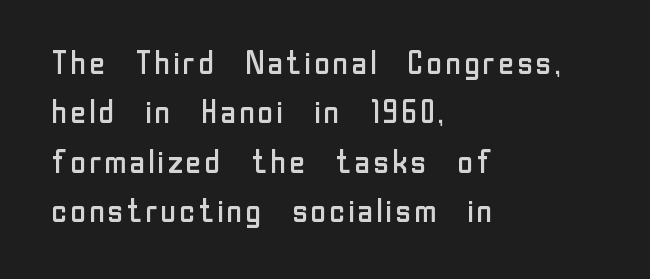
The image shows 32 px regular-weight sans-serif type, upright; set left-aligned, normal line spacing (1.54x), normal letter spacing, not underlined; low stroke contrast and a medium x-height.
